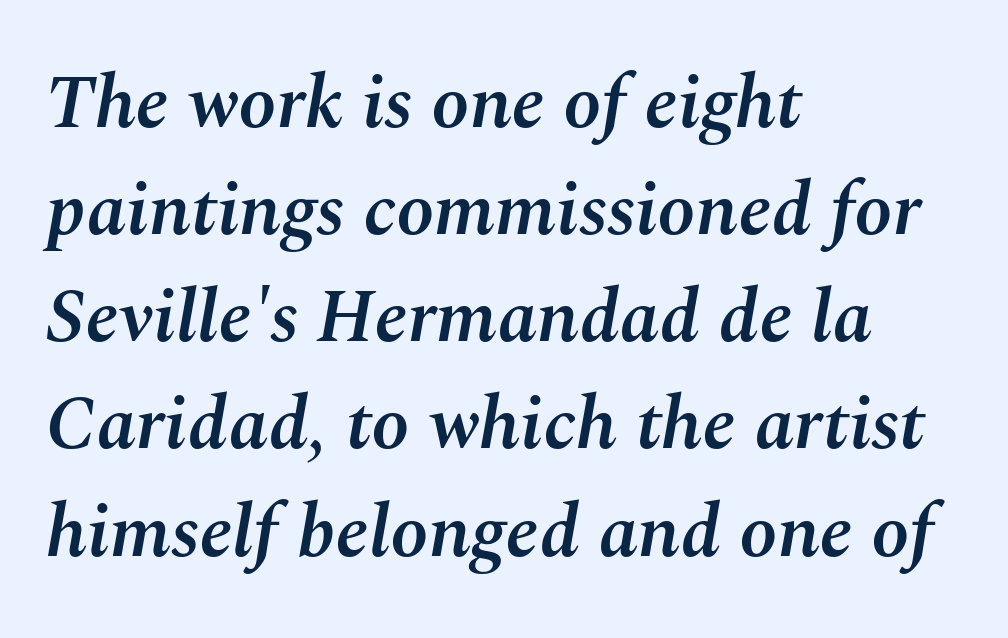
{"italic": "yes", "lean": "right", "slant_degrees": 10, "bold": "semi", "weight": "semibold", "width": "normal", "stroke_contrast": "medium", "x_height": "medium", "monospaced": "no", "underline": "no", "align": "left", "line_spacing": "normal", "line_spacing_ratio": 1.41, "letter_spacing": "normal", "letter_spacing_em": 0.0, "glyph_px": 76}
